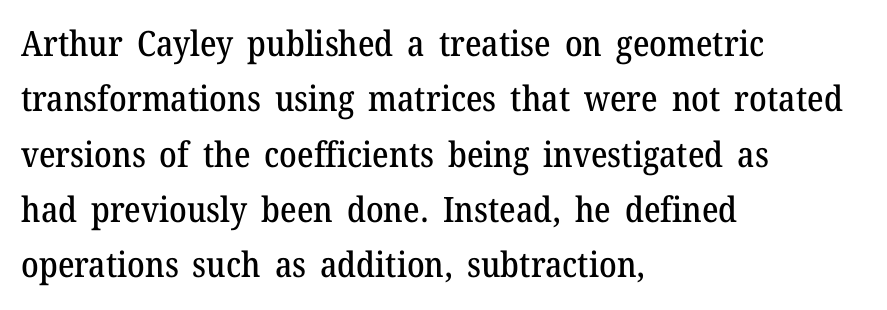
Is the block centered? No — it sits flush against the left margin. These lines were composed using upright roman letters. Here the designer chose a conventional face with non-uniform glyph widths. Nothing unusual about the tracking: characters are spaced as the font intends. Unlike a clean sans, this face finishes its strokes with serifs. A bare baseline throughout the passage.
